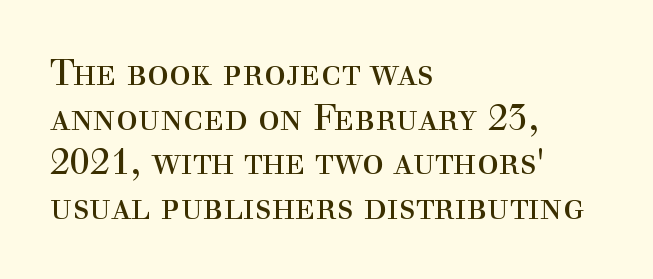
The image shows 36 px regular-weight serif type, upright; set left-aligned, line spacing 1.24x, normal letter spacing, not underlined; a medium x-height.
